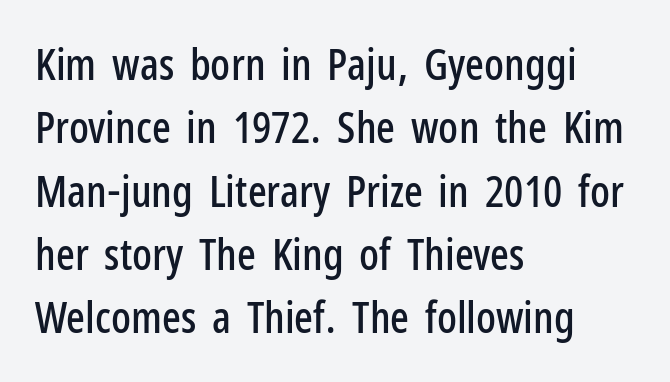
{"serif": "no", "italic": "no", "width": "condensed", "stroke_contrast": "low", "x_height": "medium", "monospaced": "no", "underline": "no", "align": "left", "line_spacing": "normal", "line_spacing_ratio": 1.44, "letter_spacing": "normal", "letter_spacing_em": 0.0, "glyph_px": 44}
